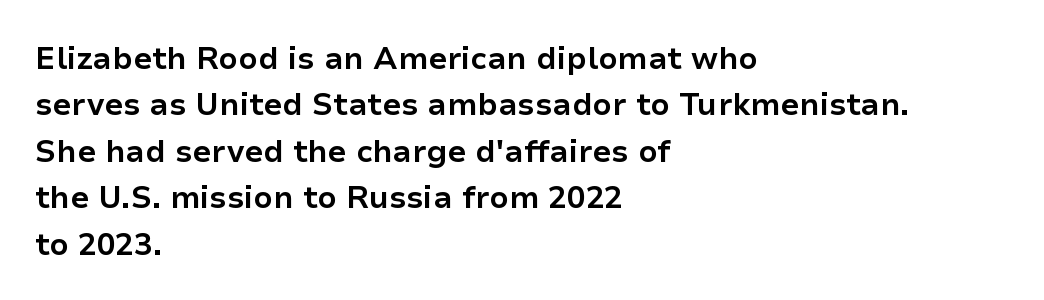
Q: Is the text bold? A: Yes.
Q: Is the text italic (slanted)? A: No, it is upright.
Q: Is the typeface a serif or a sans-serif typeface? A: Sans-serif.
Q: Is the text underlined? A: No.
Q: How is the paragraph aligned? A: Left-aligned.
Q: Is the spacing between letters normal or unusually wide? A: Normal.
Q: Is the spacing between lines tight, normal or loose? A: Normal.
Q: Width (condensed, normal, or wide)? A: Normal.
Q: Stroke contrast? A: Low.
Q: x-height? A: Medium.
Q: Monospaced? A: No.
